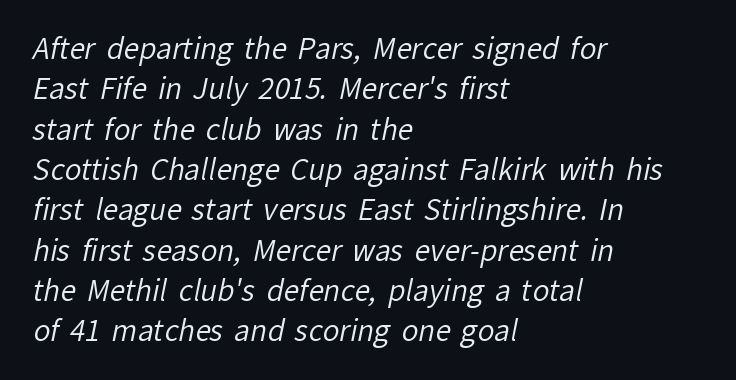
Q: Is the text bold? A: No.
Q: Is the typeface a serif or a sans-serif typeface? A: Sans-serif.
Q: Is the text underlined? A: No.
Q: How is the paragraph aligned? A: Left-aligned.
Q: Is the spacing between letters normal or unusually wide? A: Normal.
Q: Is the spacing between lines tight, normal or loose? A: Normal.
Q: Width (condensed, normal, or wide)? A: Normal.
Q: Stroke contrast? A: Low.
Q: x-height? A: Medium.
Q: Monospaced? A: No.
